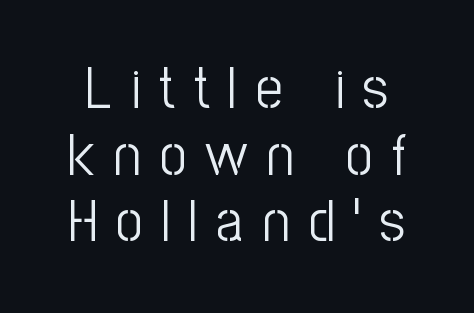
The image shows 59 px light, condensed sans-serif type, upright; set tight line spacing (1.13x), unusually wide letter spacing (+0.32 em), not underlined; low stroke contrast and a medium x-height.
